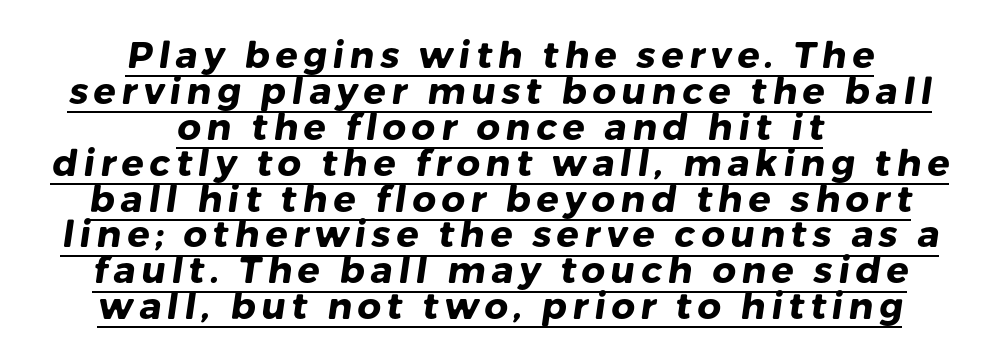
Q: Is the text bold? A: Yes.
Q: Is the typeface a serif or a sans-serif typeface? A: Sans-serif.
Q: Is the text underlined? A: Yes.
Q: How is the paragraph aligned? A: Centered.
Q: Is the spacing between lines tight, normal or loose? A: Tight.
Q: Width (condensed, normal, or wide)? A: Normal.
Q: Stroke contrast? A: Low.
Q: x-height? A: Medium.
Q: Monospaced? A: No.
